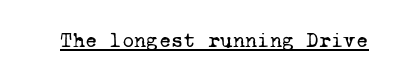
Q: Is the text bold? A: No.
Q: Is the text underlined? A: Yes.
Q: Is the spacing between letters normal or unusually wide? A: Normal.
